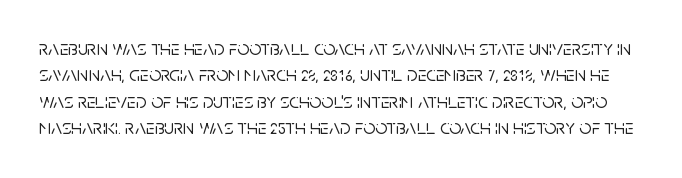
A normal amount of white space separates one row of letters from the next. Rendered with straight, roman letterforms. Unmarked baselines from the first word to the last. There is no visible air inserted between adjacent glyphs.
